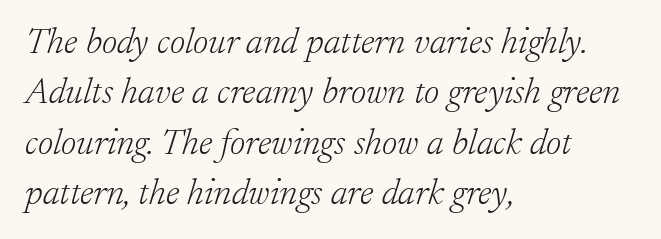
Standard letterfit; no display-style spreading of the glyphs. The space between consecutive lines is moderate. Varying glyph widths throughout — classic text-font behaviour. The string is rendered with underlining switched off. The weight tops out at a normal text grade.
